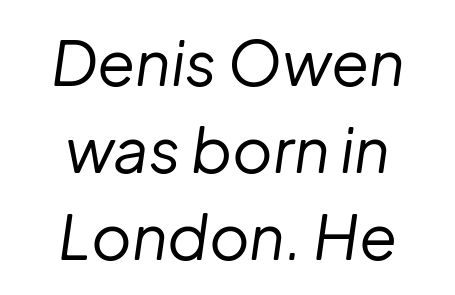
{"italic": "yes", "lean": "right", "slant_degrees": 8, "bold": "no", "weight": "regular", "width": "normal", "stroke_contrast": "low", "x_height": "medium", "monospaced": "no", "underline": "no", "align": "center", "line_spacing": "normal", "line_spacing_ratio": 1.4, "letter_spacing": "normal", "letter_spacing_em": 0.0, "glyph_px": 62}
